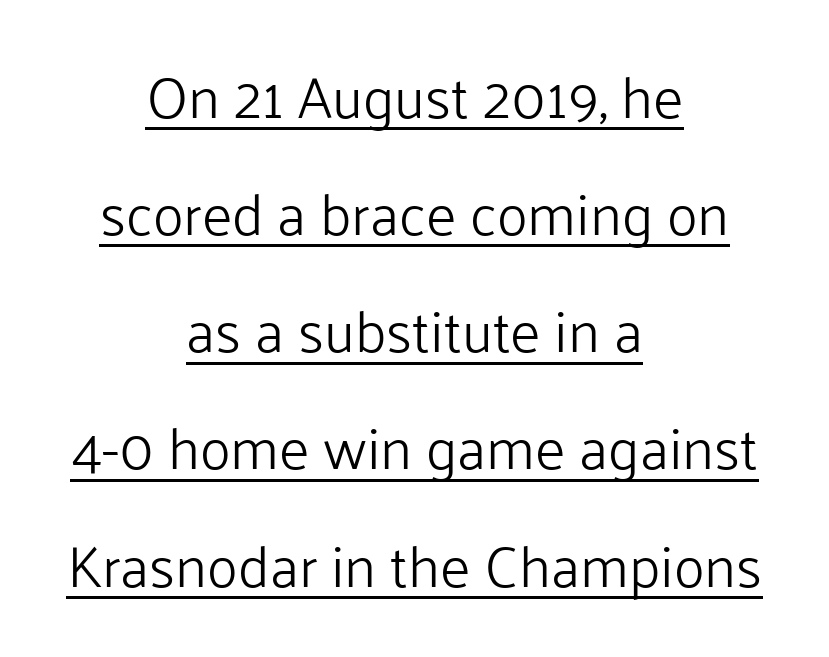
{"serif": "no", "italic": "no", "bold": "no", "weight": "light", "width": "normal", "stroke_contrast": "low", "x_height": "medium", "monospaced": "no", "underline": "yes", "align": "center", "line_spacing": "loose", "line_spacing_ratio": 2.02, "letter_spacing": "normal", "letter_spacing_em": 0.0, "glyph_px": 58}
